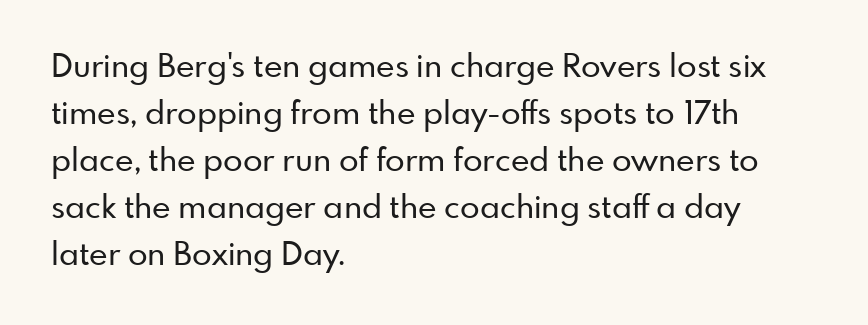
The image shows 32 px sans-serif type, upright; set left-aligned, normal line spacing (1.47x), normal letter spacing, not underlined; low stroke contrast and a small x-height.
